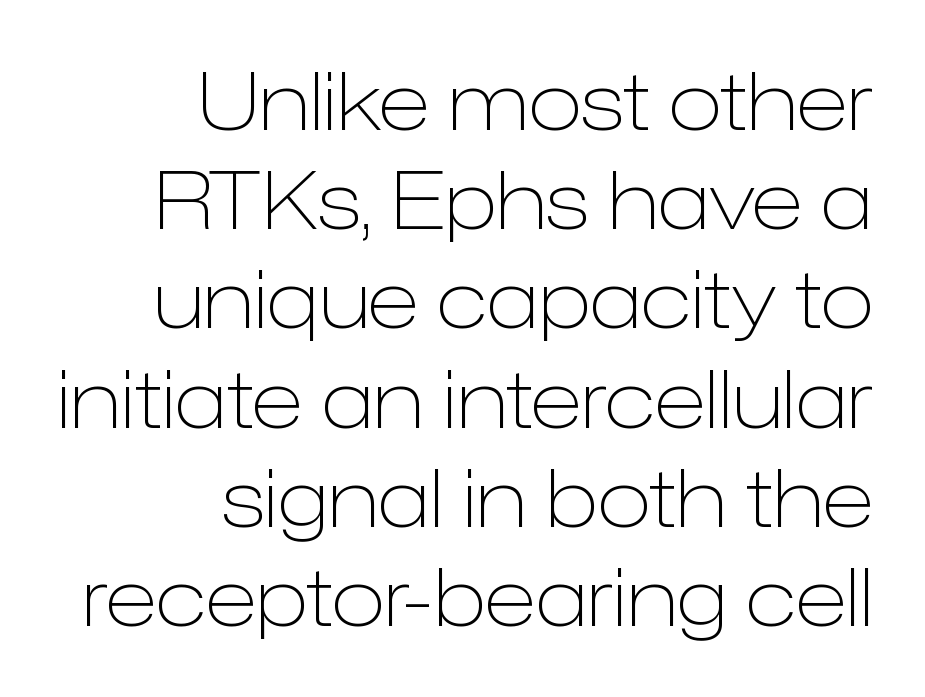
The image shows 80 px light sans-serif type, upright; set right-aligned, line spacing 1.24x, normal letter spacing, not underlined; low stroke contrast and a medium x-height.
